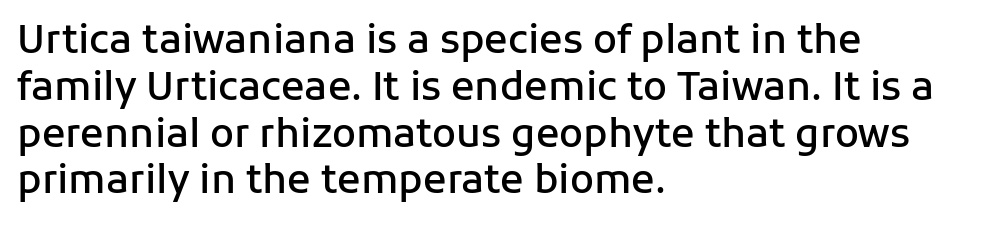
Q: Is the text bold? A: Semi-bold.
Q: Is the text italic (slanted)? A: No, it is upright.
Q: Is the typeface a serif or a sans-serif typeface? A: Sans-serif.
Q: Is the text underlined? A: No.
Q: How is the paragraph aligned? A: Left-aligned.
Q: Is the spacing between letters normal or unusually wide? A: Normal.
Q: Width (condensed, normal, or wide)? A: Normal.
Q: Stroke contrast? A: Low.
Q: x-height? A: Medium.
Q: Monospaced? A: No.
